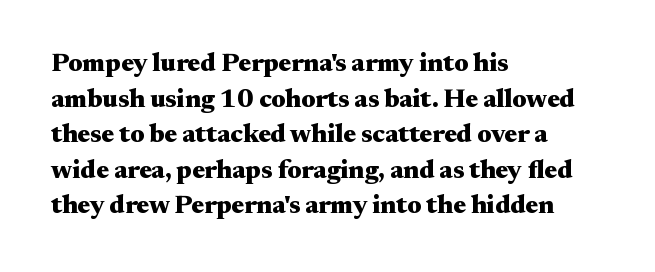
Q: Is the text bold? A: Yes.
Q: Is the text italic (slanted)? A: No, it is upright.
Q: Is the text underlined? A: No.
Q: How is the paragraph aligned? A: Left-aligned.
Q: Is the spacing between letters normal or unusually wide? A: Normal.
Q: Is the spacing between lines tight, normal or loose? A: Normal.
